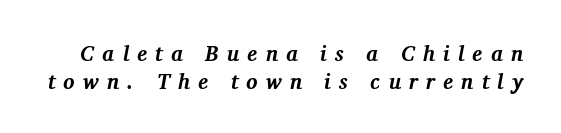
Every character sits at an angle, as italics do. Plenty of ink on the page — the face is bold. Has an underline been added? It has not. Someone cranked the tracking dial way up on this one. These lines sit exactly where default settings would place them.
